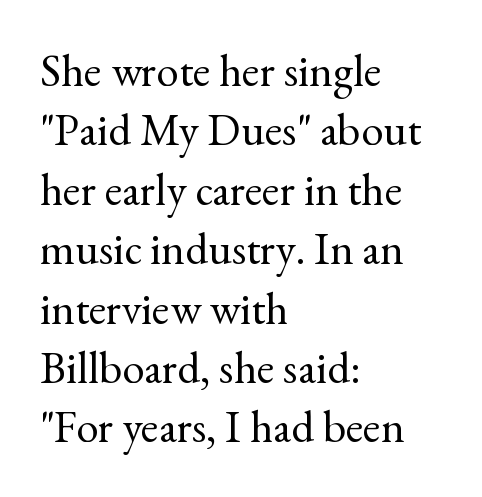
Q: Is the text bold? A: No.
Q: Is the text italic (slanted)? A: No, it is upright.
Q: Is the typeface a serif or a sans-serif typeface? A: Serif.
Q: Is the text underlined? A: No.
Q: How is the paragraph aligned? A: Left-aligned.
Q: Is the spacing between letters normal or unusually wide? A: Normal.
Q: Is the spacing between lines tight, normal or loose? A: Normal.
Q: Width (condensed, normal, or wide)? A: Normal.
Q: x-height? A: Small.
Q: Monospaced? A: No.
